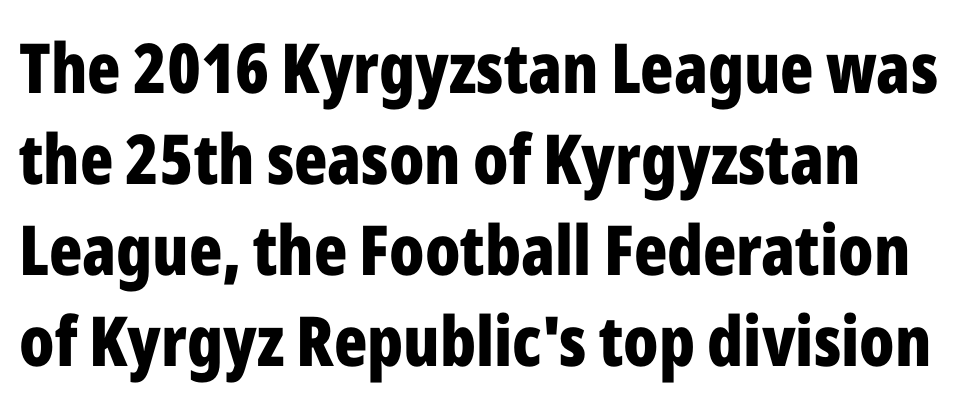
Q: Is the text bold? A: Yes.
Q: Is the text italic (slanted)? A: No, it is upright.
Q: Is the typeface a serif or a sans-serif typeface? A: Sans-serif.
Q: Is the text underlined? A: No.
Q: How is the paragraph aligned? A: Left-aligned.
Q: Is the spacing between letters normal or unusually wide? A: Normal.
Q: Is the spacing between lines tight, normal or loose? A: Normal.
Q: Width (condensed, normal, or wide)? A: Condensed.
Q: Stroke contrast? A: Low.
Q: x-height? A: Medium.
Q: Monospaced? A: No.
